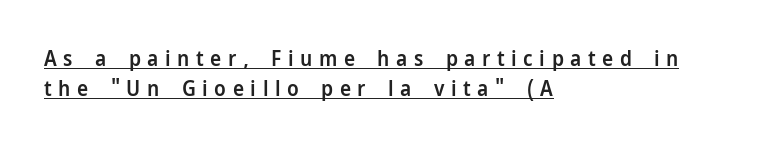
The image shows 21 px text type, upright; set left-aligned, normal line spacing (1.44x), unusually wide letter spacing (+0.31 em), underlined.
